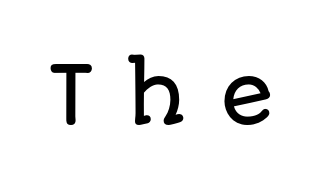
The image shows 80 px sans-serif type, upright; set unusually wide letter spacing (+0.41 em), not underlined; low stroke contrast and a large x-height.
